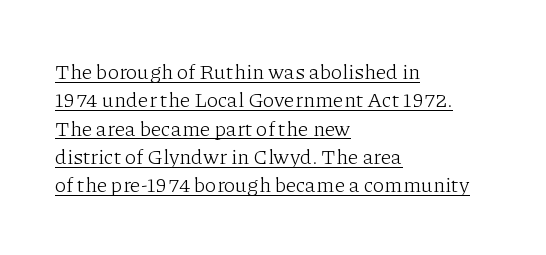
These lines keep a tight, regular rhythm from letter to letter. The lettering stays uniformly vertical, giving the passage a roman look. Successive baselines arrive at the customary interval. These glyphs show unthickened strokes, regular width or finer. Compared with undecorated copy, this sample adds a rule below the words.
